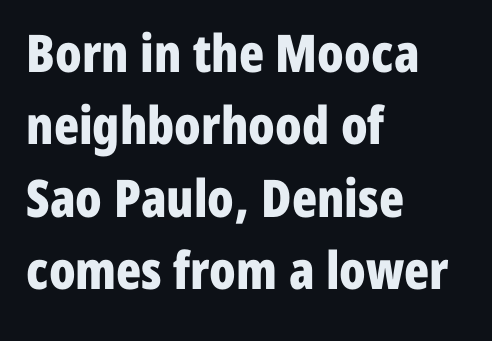
{"serif": "no", "italic": "no", "bold": "yes", "weight": "bold", "width": "condensed", "stroke_contrast": "low", "x_height": "medium", "monospaced": "no", "underline": "no", "align": "left", "line_spacing": "normal", "line_spacing_ratio": 1.39, "letter_spacing": "normal", "letter_spacing_em": 0.0, "glyph_px": 52}
